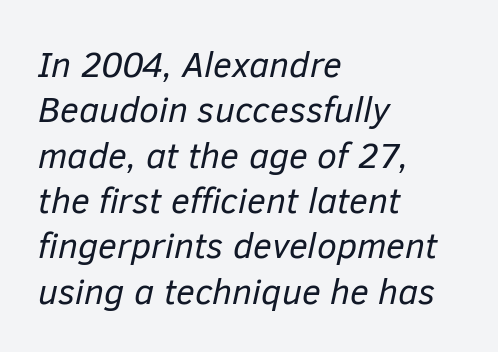
{"italic": "yes", "lean": "right", "slant_degrees": 12, "bold": "no", "weight": "regular", "width": "normal", "stroke_contrast": "low", "x_height": "medium", "monospaced": "no", "underline": "no", "align": "left", "line_spacing": "normal", "line_spacing_ratio": 1.26, "letter_spacing": "normal", "letter_spacing_em": 0.0, "glyph_px": 36}
